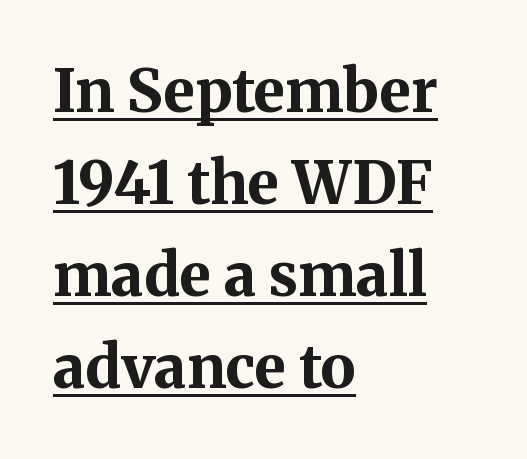
The passage shown stacks its lines at a standard gap. Line beginnings align vertically; line endings do not. Look at the bottom of the vertical strokes: they flare into serifs here. Varying glyph widths throughout — classic text-font behaviour.
